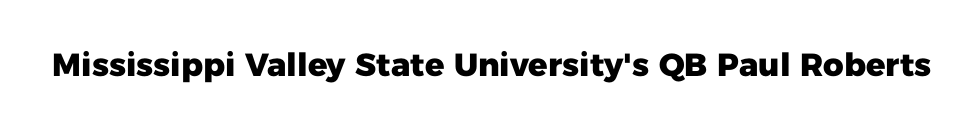
Every character sits straight up, as roman type does. Compared with typical body copy, the letter spacing here is the same. Lines of text with bare space underneath. What kind of face is this? One without serifs — a sans. Note the varied advance widths — an 'i' is clearly narrower than an 'm'.
